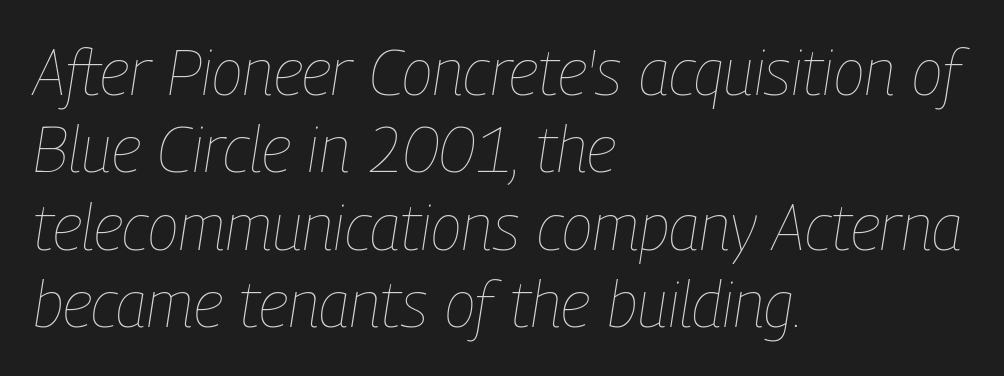
{"italic": "yes", "lean": "right", "slant_degrees": 9, "bold": "no", "weight": "thin", "width": "condensed", "stroke_contrast": "low", "x_height": "medium", "monospaced": "no", "underline": "no", "align": "left", "line_spacing_ratio": 1.21, "letter_spacing": "normal", "letter_spacing_em": 0.0, "glyph_px": 64}
